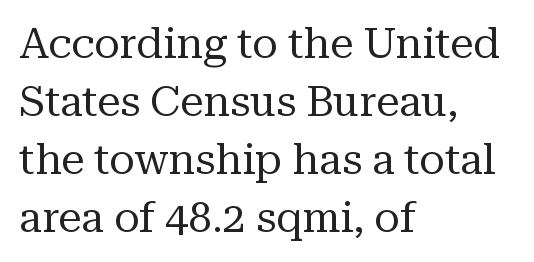
The image shows 42 px regular-weight serif type, upright; set left-aligned, normal line spacing (1.38x), normal letter spacing, not underlined; medium stroke contrast and a medium x-height.
